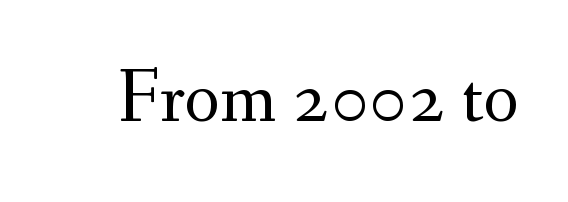
The image shows 77 px regular-weight serif type, upright; set normal letter spacing, not underlined; medium stroke contrast and a small x-height.
